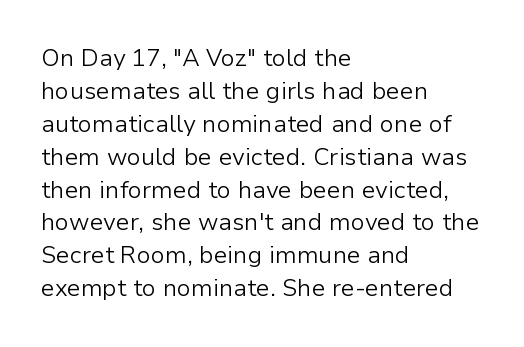
Q: Is the text bold? A: No.
Q: Is the text italic (slanted)? A: No, it is upright.
Q: Is the text underlined? A: No.
Q: How is the paragraph aligned? A: Left-aligned.
Q: Is the spacing between letters normal or unusually wide? A: Normal.
Q: Is the spacing between lines tight, normal or loose? A: Normal.
